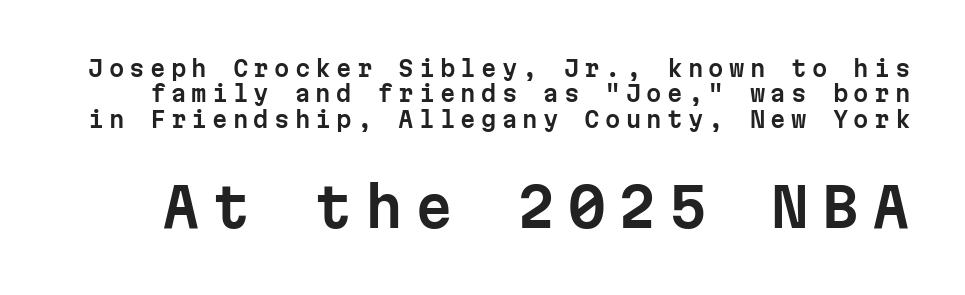
The image shows 54 px sans-serif type, upright, monospaced; set tight line spacing (1.15x), unusually wide letter spacing (+0.24 em), not underlined; the second (bottom) block is 2.45x larger; low stroke contrast and a medium x-height.
